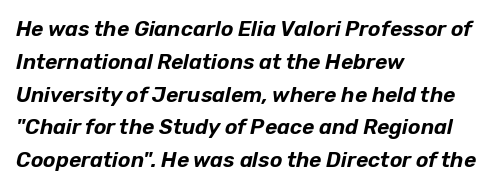
The image shows 21 px text type, italic (leaning right); set left-aligned, normal line spacing (1.56x), normal letter spacing, not underlined.
